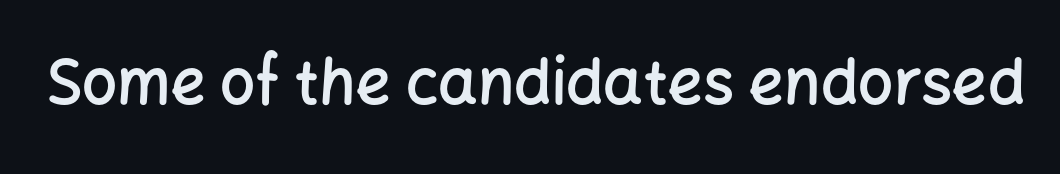
{"serif": "no", "italic": "no", "bold": "semi", "weight": "semibold", "width": "normal", "stroke_contrast": "low", "x_height": "medium", "monospaced": "no", "underline": "no", "letter_spacing": "normal", "letter_spacing_em": 0.0, "glyph_px": 62}
